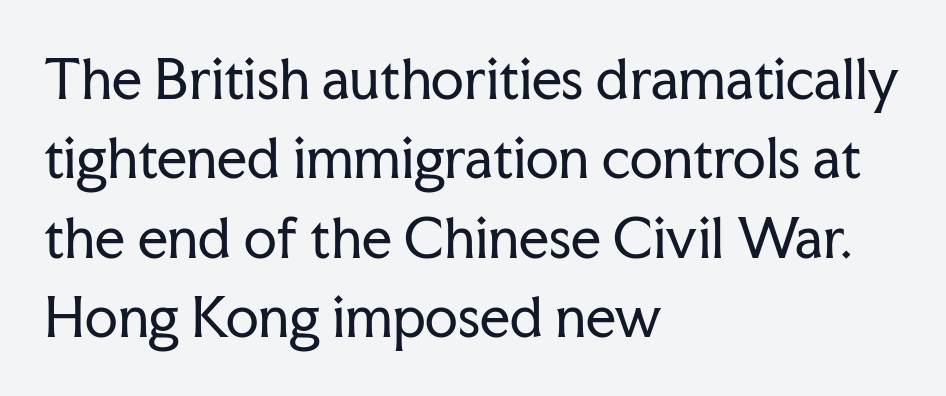
The image shows 53 px regular-weight serif type, upright; set left-aligned, normal line spacing (1.5x), normal letter spacing, not underlined; low stroke contrast and a medium x-height.
